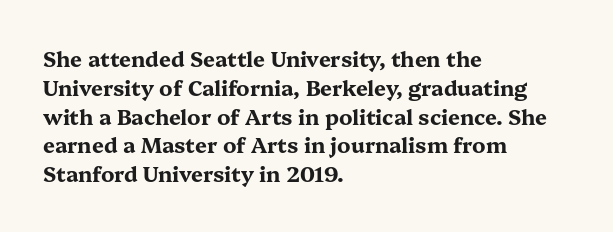
Leftover space on each line is placed entirely after the last word. The baseline area is clear. Tracking value appears to be zero — textbook default spacing. Is the type bold? Yes — the strokes are clearly thick and heavy.
